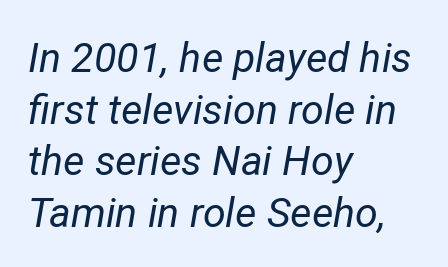
Honestly, the letter spacing is just normal — you wouldn't notice it. Where is the straight margin? On the left. This is not heavy type; no bold has been used. Glance below the letters and you will spot only blank space. This sample keeps an unexceptional amount of space between lines. The rendering uses natural spacing where letterforms have individual widths.
